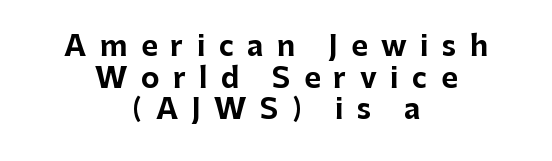
The image shows 28 px bold sans-serif type, upright; set centered, tight line spacing (1.13x), unusually wide letter spacing (+0.48 em), not underlined; low stroke contrast and a medium x-height.
